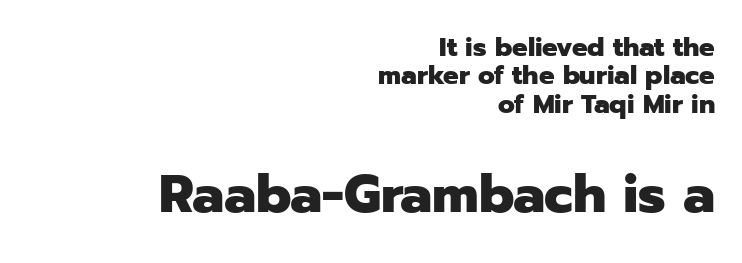
The image shows 53 px heavy sans-serif type, upright; set right-aligned, tight line spacing (1.09x), normal letter spacing, not underlined; the second (bottom) block is 2.04x larger; low stroke contrast and a medium x-height.
